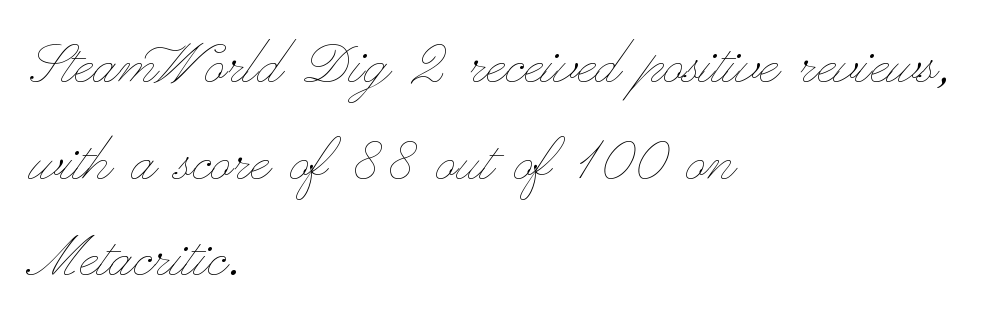
The image shows 70 px thin, wide type; set left-aligned, normal line spacing (1.38x), normal letter spacing, not underlined; low stroke contrast and a small x-height.
